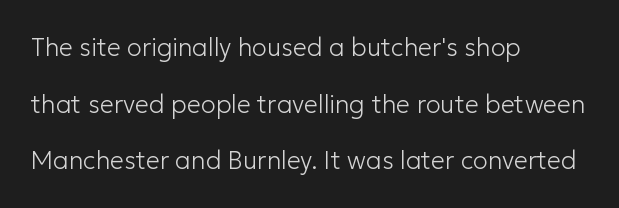
Beneath every word, the page is bare. This is the regular roman posture of the typeface. The letterforms sit at book weight or below. Line starts are locked; line ends wander. This sample trades compactness for vertical openness between lines.
